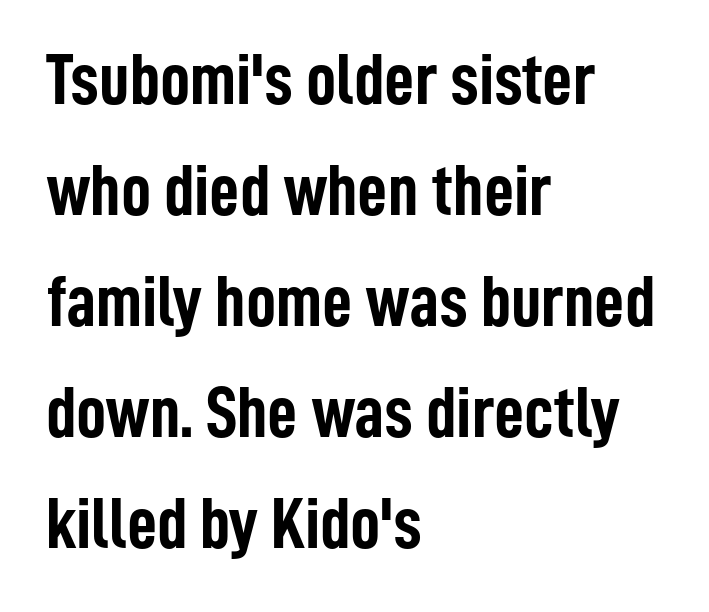
Q: Is the text bold? A: Yes.
Q: Is the text italic (slanted)? A: No, it is upright.
Q: Is the typeface a serif or a sans-serif typeface? A: Sans-serif.
Q: Is the text underlined? A: No.
Q: How is the paragraph aligned? A: Left-aligned.
Q: Is the spacing between letters normal or unusually wide? A: Normal.
Q: Is the spacing between lines tight, normal or loose? A: Normal.
Q: Width (condensed, normal, or wide)? A: Condensed.
Q: Stroke contrast? A: Low.
Q: x-height? A: Medium.
Q: Monospaced? A: No.
